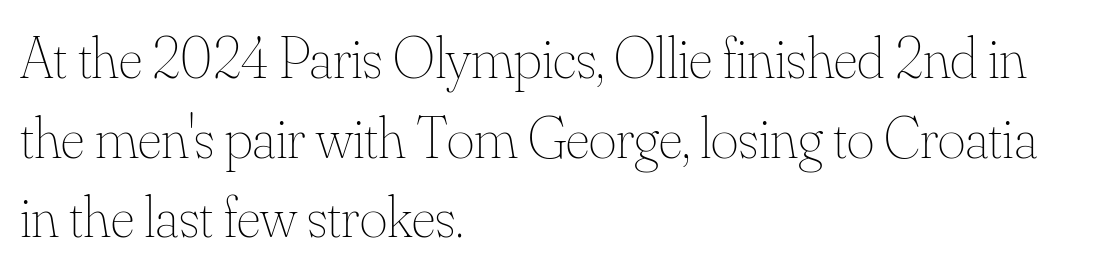
{"italic": "no", "bold": "no", "weight": "thin", "width": "normal", "stroke_contrast": "medium", "x_height": "small", "monospaced": "no", "underline": "no", "align": "left", "line_spacing": "normal", "line_spacing_ratio": 1.35, "letter_spacing": "normal", "letter_spacing_em": 0.0, "glyph_px": 59}
